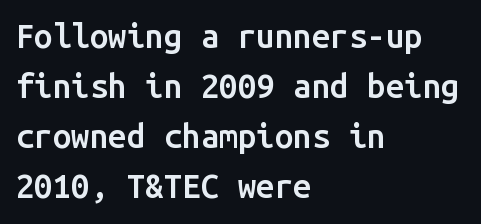
The image shows 33 px semibold sans-serif type, upright, monospaced; set left-aligned, normal line spacing (1.52x), normal letter spacing, not underlined; low stroke contrast and a medium x-height.
